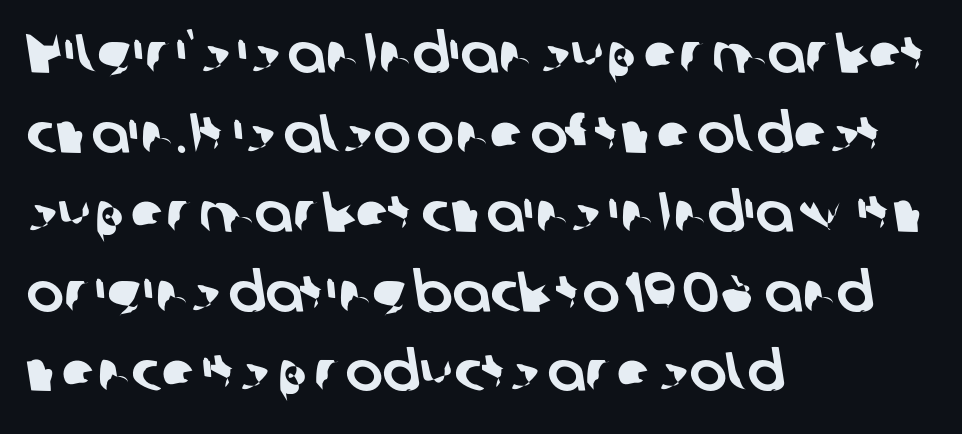
The image shows 56 px sans-serif type; set left-aligned, normal line spacing (1.42x), normal letter spacing, not underlined; low stroke contrast and a medium x-height.
